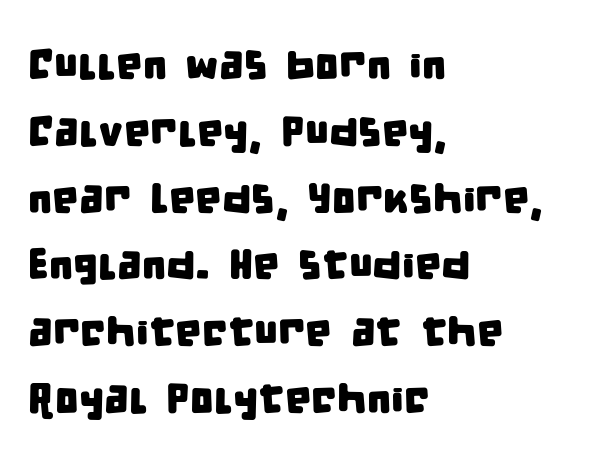
Each line starts at the same left margin while the right side varies. Vertically, the passage feels balanced, rows spaced as you'd expect. Serifs: no, the terminals of the letterforms are clean. These lines are rendered in a variable-pitch font. Underline: absent.
